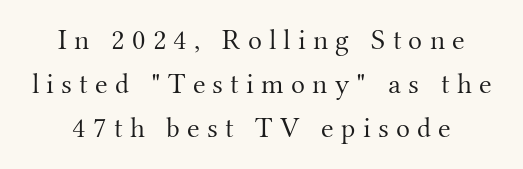
{"serif": "yes", "italic": "no", "bold": "no", "weight": "light", "width": "normal", "stroke_contrast": "medium", "x_height": "small", "monospaced": "no", "underline": "no", "line_spacing": "normal", "line_spacing_ratio": 1.52, "letter_spacing": "wide", "letter_spacing_em": 0.25, "glyph_px": 29}
